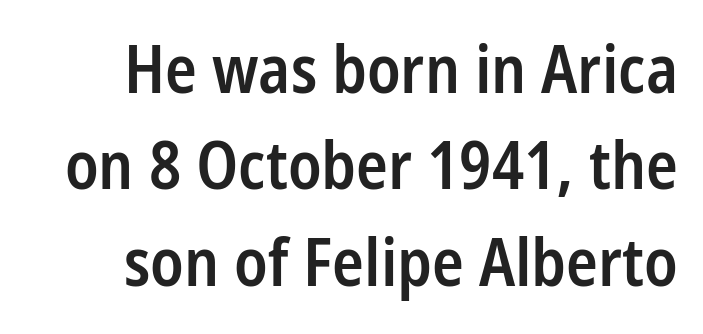
{"serif": "no", "italic": "no", "bold": "semi", "weight": "semibold", "width": "condensed", "stroke_contrast": "low", "x_height": "medium", "monospaced": "no", "underline": "no", "align": "right", "line_spacing": "normal", "line_spacing_ratio": 1.46, "letter_spacing": "normal", "letter_spacing_em": 0.0, "glyph_px": 66}
